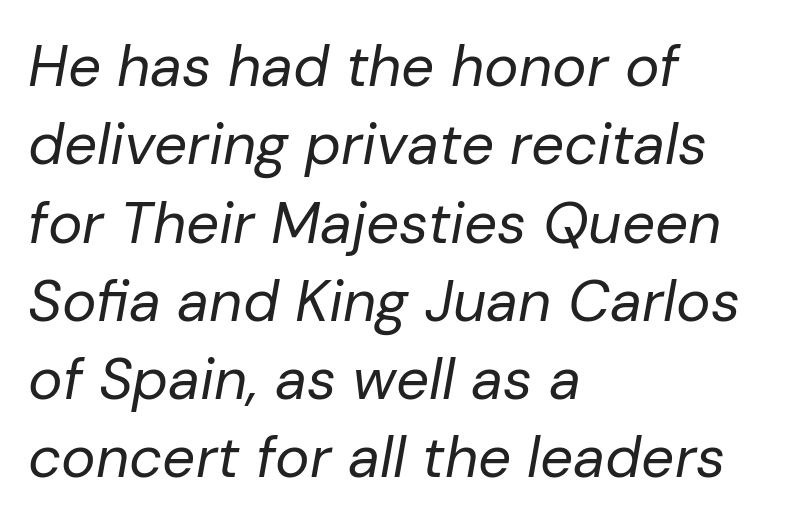
{"italic": "yes", "lean": "right", "slant_degrees": 10, "bold": "no", "weight": "regular", "width": "normal", "stroke_contrast": "low", "x_height": "medium", "monospaced": "no", "underline": "no", "align": "left", "line_spacing": "normal", "line_spacing_ratio": 1.35, "letter_spacing": "normal", "letter_spacing_em": 0.0, "glyph_px": 58}
